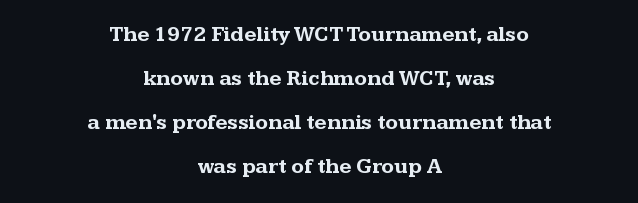
The image shows 21 px bold type, upright; set centered, loose line spacing (2.1x), normal letter spacing, not underlined.
